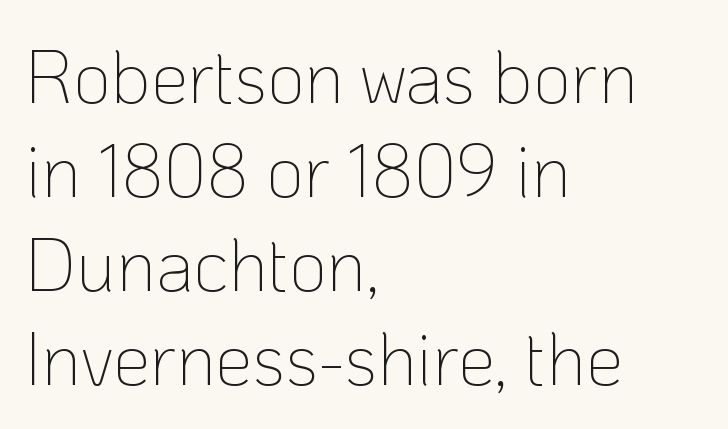
The image shows 74 px thin sans-serif type, upright; set left-aligned, normal line spacing (1.27x), normal letter spacing, not underlined; low stroke contrast and a medium x-height.
